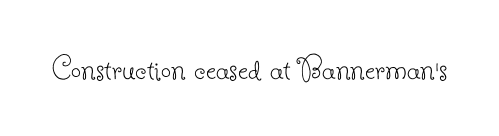
Stroke mass is kept to a normal reading level or below. Words float on clear page, feet unadorned. Note: serifs present on the glyphs. This is the regular roman posture of the typeface. Proportional: the letters do not fall into vertical columns.
